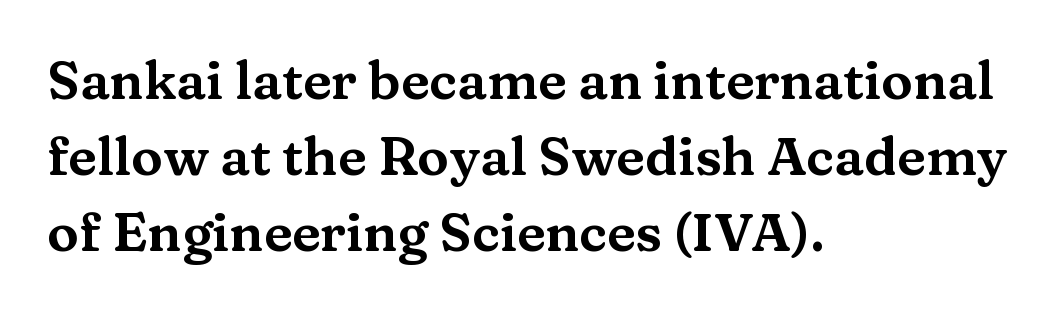
Upright lettering throughout. Just letters on the line, the space beneath them empty. All the whitespace from short lines collects on the right. These lines are composed in type with serifs. This sample has the flowing, uneven cadence of proportional lettering. Students, observe: this is what conventionally led text looks like.
